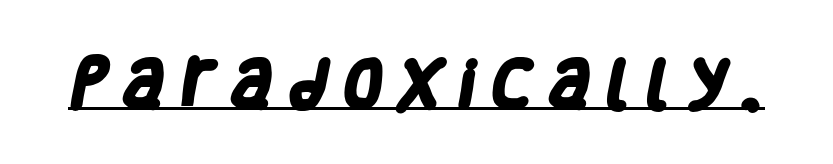
The image shows 53 px heavy, condensed sans-serif type; set unusually wide letter spacing (+0.26 em), underlined; low stroke contrast and a large x-height.
